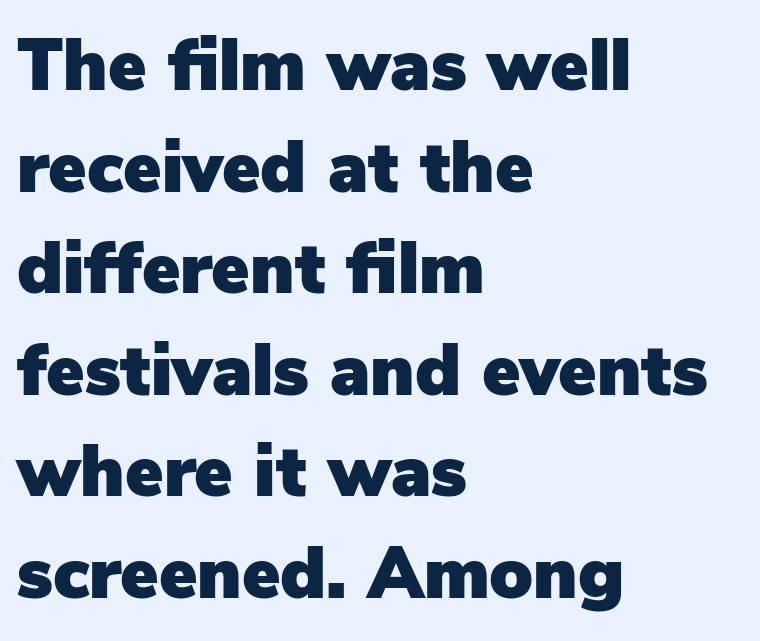
This sample uses a sans-serif face. Notice how the stems are strictly vertical — no italics here. Note the varied advance widths — an 'i' is clearly narrower than an 'm'. Look at the tracking — it's just the regular setting, nothing added.
